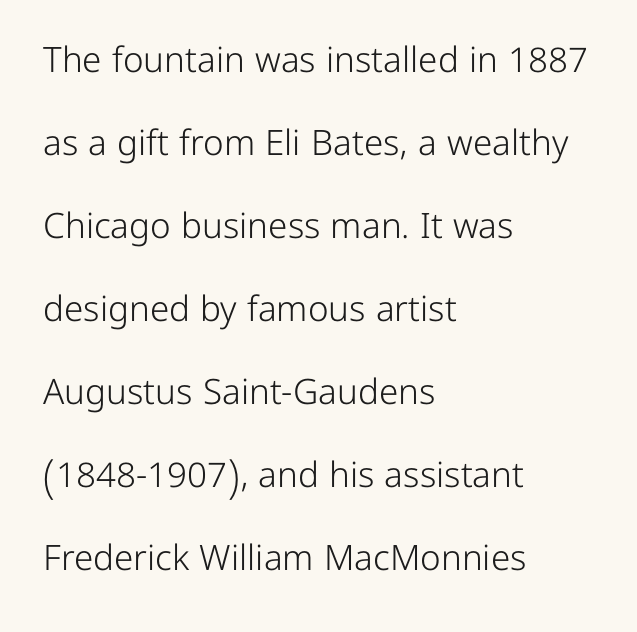
The image shows 35 px light sans-serif type, upright; set left-aligned, loose line spacing (2.37x), normal letter spacing, not underlined; low stroke contrast and a medium x-height.
